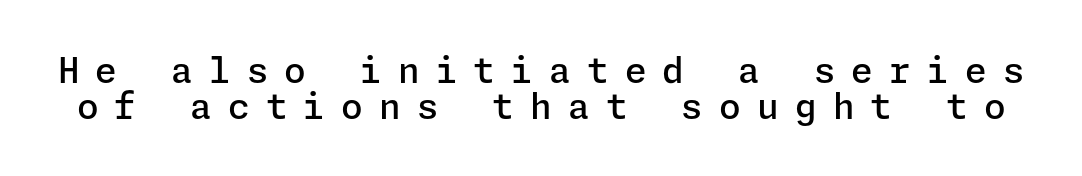
{"serif": "no", "italic": "no", "bold": "semi", "weight": "semibold", "width": "normal", "stroke_contrast": "low", "x_height": "medium", "underline": "no", "line_spacing": "tight", "line_spacing_ratio": 1.03, "letter_spacing": "wide", "letter_spacing_em": 0.46, "glyph_px": 35}
